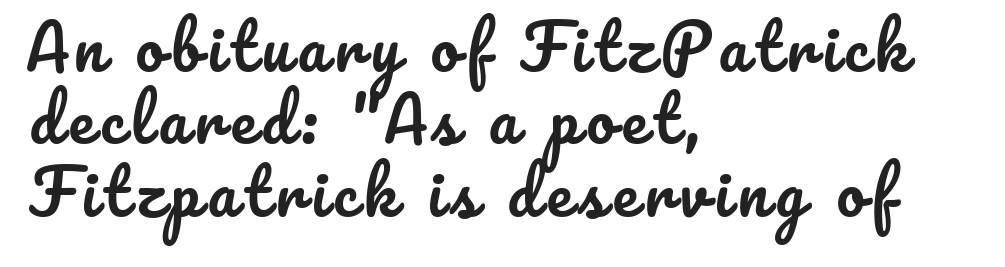
{"width": "normal", "stroke_contrast": "low", "x_height": "small", "monospaced": "no", "underline": "no", "align": "left", "line_spacing": "tight", "line_spacing_ratio": 1.15, "glyph_px": 63}
